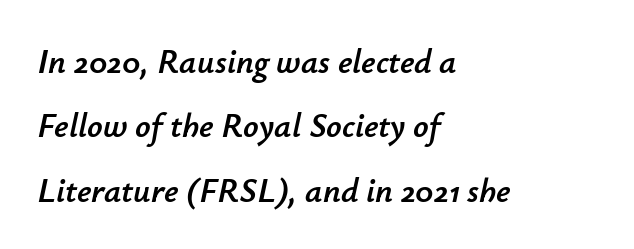
The image shows 34 px text type, italic (leaning right); set left-aligned, line spacing 1.89x, normal letter spacing, not underlined; low stroke contrast and a small x-height.
